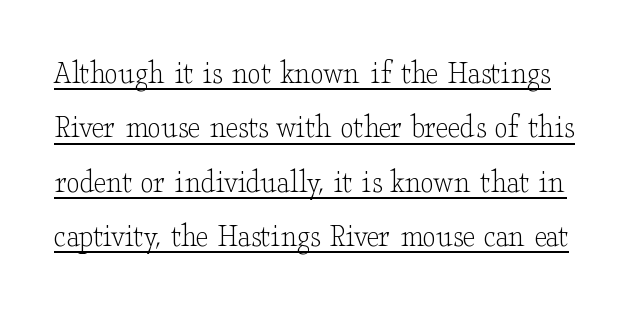
The image shows 34 px light, wide serif type, upright; set normal line spacing (1.6x), normal letter spacing, underlined; low stroke contrast and a small x-height.
